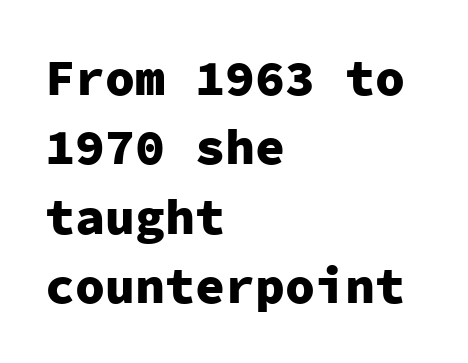
In terms of posture, this sample is upright. Each letter, wide or thin by design, is forced into the same width here. The passage shown is not underscored anywhere. The paragraph has a hard left edge and a soft right edge. In terms of letterspacing, this is plain default setting.
